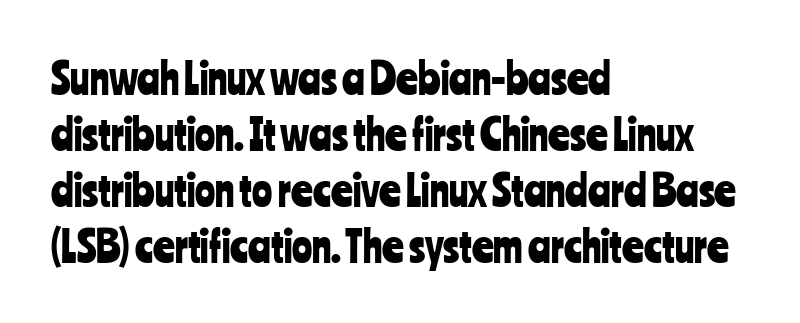
The image shows 42 px condensed sans-serif type, upright; set left-aligned, normal line spacing (1.33x), normal letter spacing, not underlined; low stroke contrast and a medium x-height.
